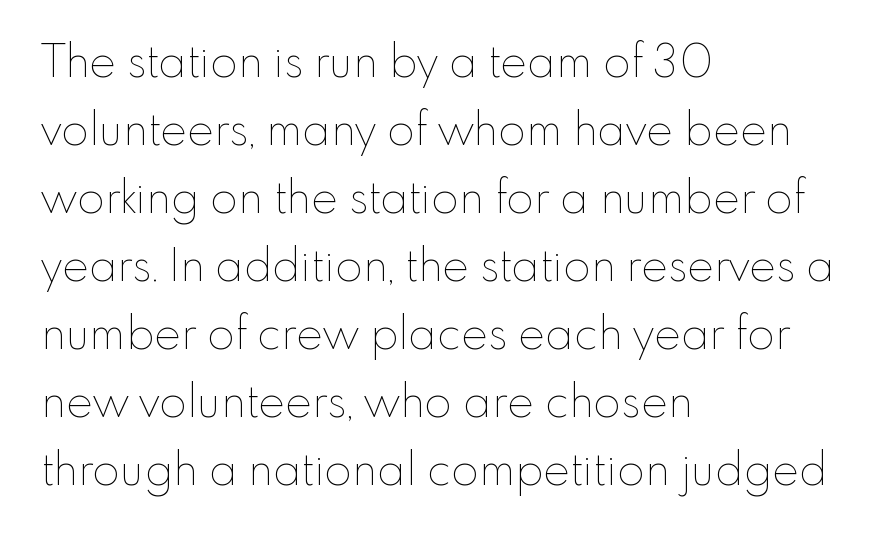
Horizontal bands of white between lines are of average thickness. Has an underline been added? It has not. Spacing between characters is what you'd get straight out of the box. Posture: vertical. Character widths vary here, with narrow letters taking less room than wide ones.
